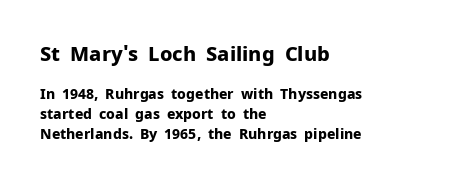
Q: Is the text bold? A: Yes.
Q: Is the text italic (slanted)? A: No, it is upright.
Q: Is the text underlined? A: No.
Q: How is the paragraph aligned? A: Left-aligned.
Q: Is the spacing between letters normal or unusually wide? A: Normal.
Q: Is the spacing between lines tight, normal or loose? A: Normal.
Q: Which block of text is set in a larger size, the first (top) or the second (bottom)? A: The first (top) one.
